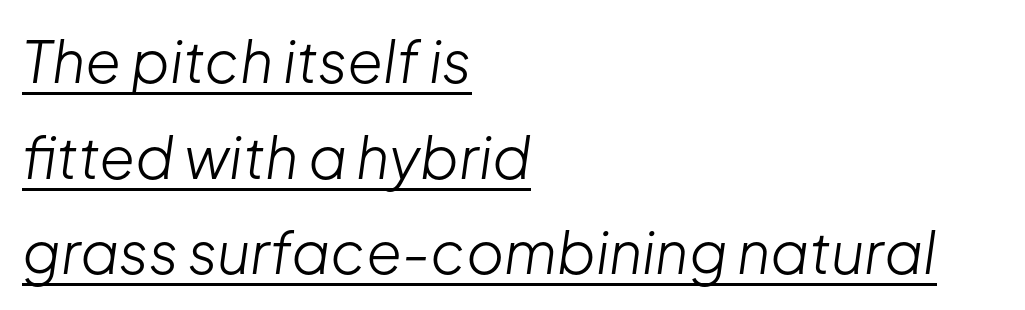
{"italic": "yes", "lean": "right", "slant_degrees": 8, "bold": "no", "weight": "light", "width": "normal", "stroke_contrast": "low", "x_height": "medium", "monospaced": "no", "underline": "yes", "align": "left", "line_spacing": "normal", "line_spacing_ratio": 1.65, "letter_spacing": "normal", "letter_spacing_em": 0.0, "glyph_px": 58}
